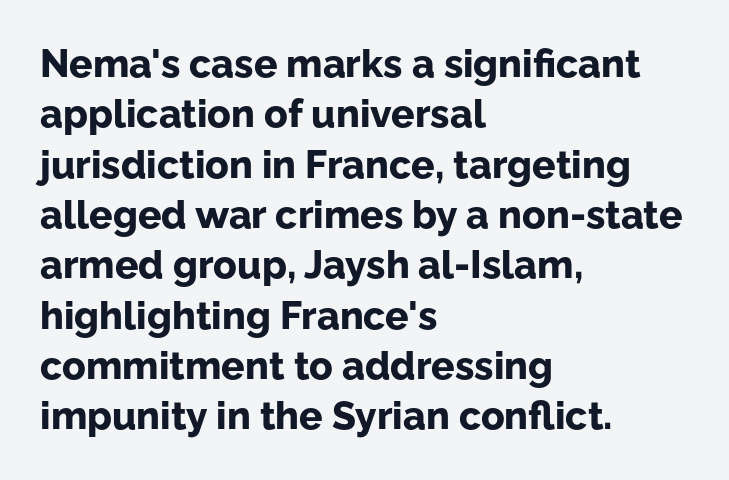
The image shows 39 px bold sans-serif type, upright; set left-aligned, normal line spacing (1.29x), normal letter spacing, not underlined; low stroke contrast and a medium x-height.
